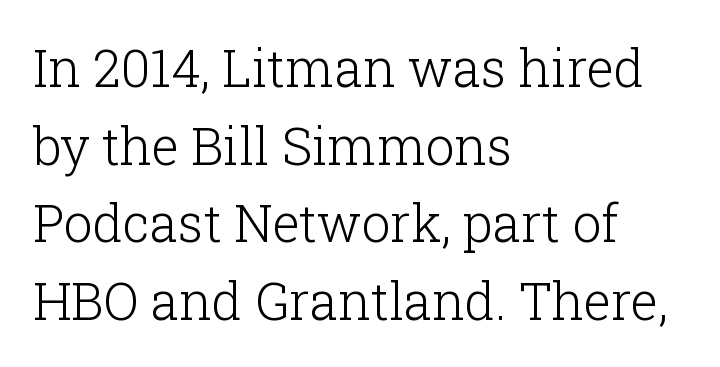
Q: Is the text bold? A: No.
Q: Is the text italic (slanted)? A: No, it is upright.
Q: Is the typeface a serif or a sans-serif typeface? A: Serif.
Q: Is the text underlined? A: No.
Q: How is the paragraph aligned? A: Left-aligned.
Q: Is the spacing between letters normal or unusually wide? A: Normal.
Q: Is the spacing between lines tight, normal or loose? A: Normal.
Q: Width (condensed, normal, or wide)? A: Normal.
Q: Stroke contrast? A: Low.
Q: x-height? A: Medium.
Q: Monospaced? A: No.
